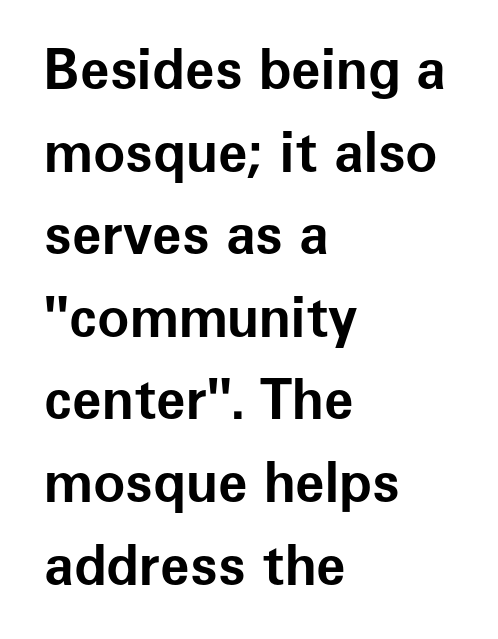
Q: Is the text bold? A: Yes.
Q: Is the text italic (slanted)? A: No, it is upright.
Q: Is the typeface a serif or a sans-serif typeface? A: Sans-serif.
Q: Is the text underlined? A: No.
Q: How is the paragraph aligned? A: Left-aligned.
Q: Is the spacing between letters normal or unusually wide? A: Normal.
Q: Is the spacing between lines tight, normal or loose? A: Normal.
Q: Width (condensed, normal, or wide)? A: Normal.
Q: Stroke contrast? A: Low.
Q: x-height? A: Medium.
Q: Monospaced? A: No.
